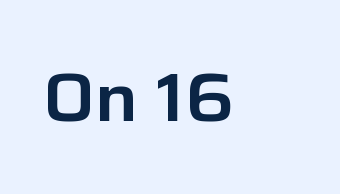
{"serif": "no", "italic": "no", "width": "normal", "stroke_contrast": "low", "x_height": "medium", "monospaced": "no", "underline": "no", "letter_spacing": "normal", "letter_spacing_em": 0.0, "glyph_px": 68}
